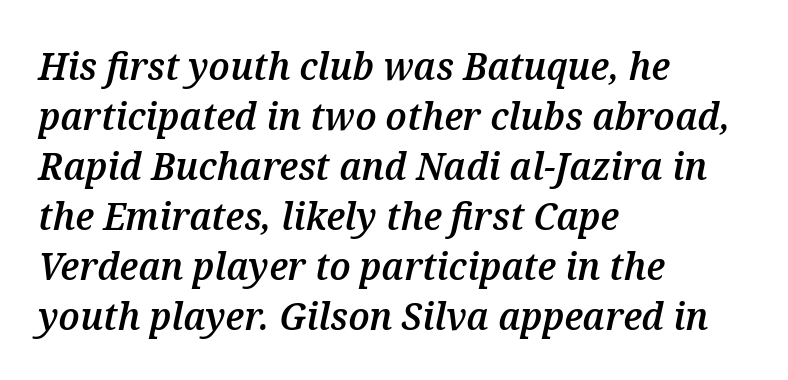
Q: Is the text bold? A: Semi-bold.
Q: Is the text italic (slanted)? A: Yes, it leans right by about 12 degrees.
Q: Is the text underlined? A: No.
Q: How is the paragraph aligned? A: Left-aligned.
Q: Is the spacing between letters normal or unusually wide? A: Normal.
Q: Is the spacing between lines tight, normal or loose? A: Normal.
Q: Width (condensed, normal, or wide)? A: Normal.
Q: Stroke contrast? A: Medium.
Q: x-height? A: Medium.
Q: Monospaced? A: No.
